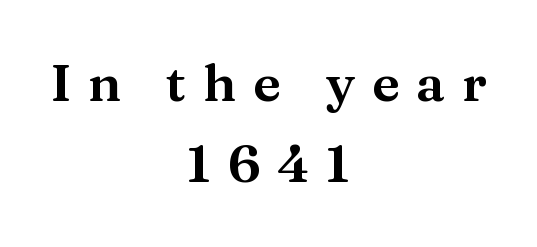
Q: Is the text italic (slanted)? A: No, it is upright.
Q: Is the typeface a serif or a sans-serif typeface? A: Serif.
Q: Is the text underlined? A: No.
Q: How is the paragraph aligned? A: Centered.
Q: Is the spacing between letters normal or unusually wide? A: Unusually wide.
Q: Is the spacing between lines tight, normal or loose? A: Normal.
Q: Width (condensed, normal, or wide)? A: Normal.
Q: Stroke contrast? A: Medium.
Q: x-height? A: Medium.
Q: Monospaced? A: No.
